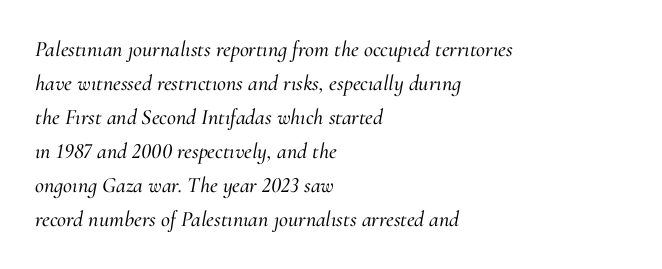
Q: Is the text italic (slanted)? A: Yes, it leans right by about 10 degrees.
Q: Is the text underlined? A: No.
Q: How is the paragraph aligned? A: Left-aligned.
Q: Is the spacing between letters normal or unusually wide? A: Normal.
Q: Is the spacing between lines tight, normal or loose? A: Normal.
